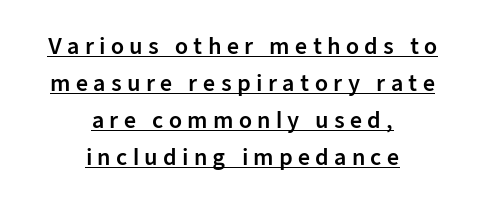
Q: Is the text italic (slanted)? A: No, it is upright.
Q: Is the text underlined? A: Yes.
Q: How is the paragraph aligned? A: Centered.
Q: Is the spacing between letters normal or unusually wide? A: Unusually wide.
